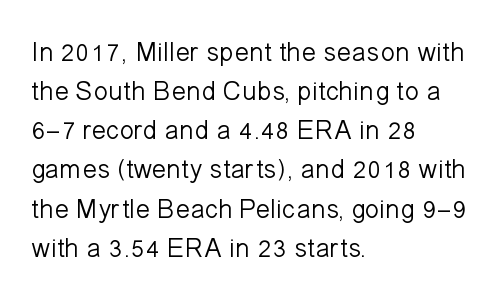
Q: Is the text bold? A: No.
Q: Is the text italic (slanted)? A: No, it is upright.
Q: Is the text underlined? A: No.
Q: How is the paragraph aligned? A: Left-aligned.
Q: Is the spacing between letters normal or unusually wide? A: Normal.
Q: Is the spacing between lines tight, normal or loose? A: Normal.
